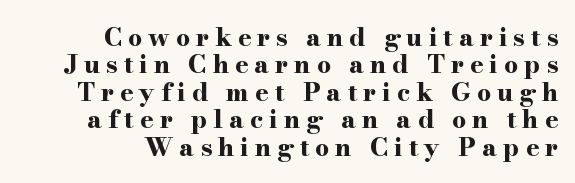
Q: Is the text bold? A: Yes.
Q: Is the text italic (slanted)? A: No, it is upright.
Q: Is the text underlined? A: No.
Q: How is the paragraph aligned? A: Right-aligned.
Q: Is the spacing between letters normal or unusually wide? A: Unusually wide.
Q: Is the spacing between lines tight, normal or loose? A: Tight.
